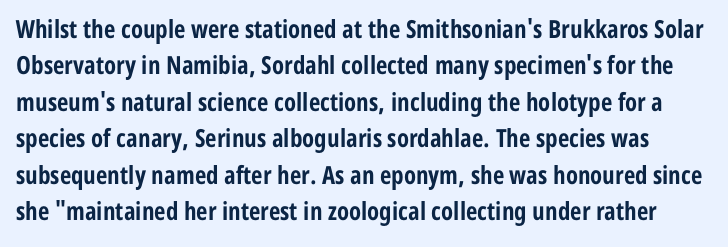
The image shows 25 px bold type, upright; set normal line spacing (1.46x), normal letter spacing, not underlined.
